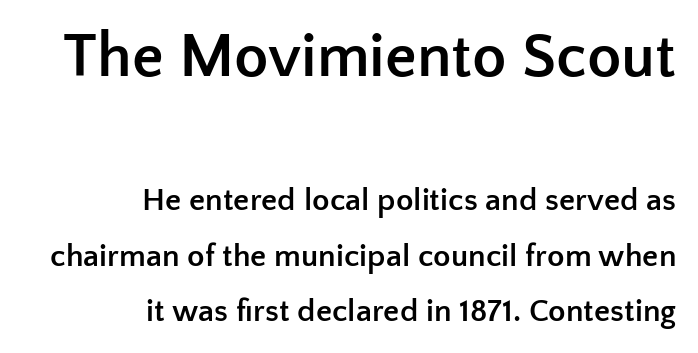
The image shows 63 px semibold sans-serif type, upright; set right-aligned, line spacing 1.74x, normal letter spacing, not underlined; the first (top) block is 1.97x larger; low stroke contrast and a medium x-height.
